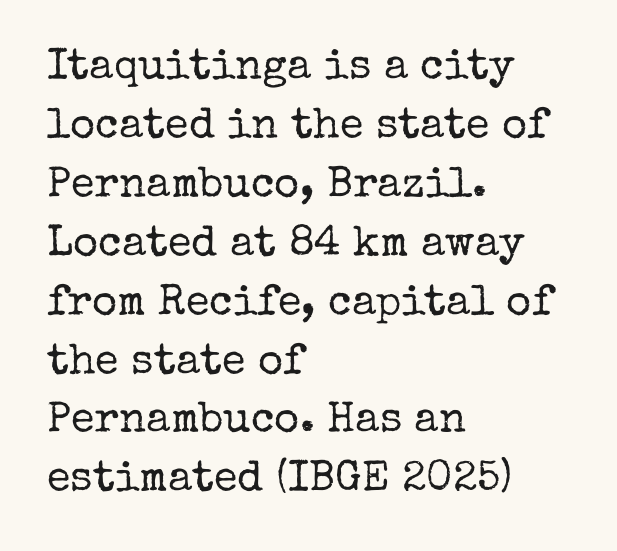
{"serif": "yes", "italic": "no", "bold": "no", "weight": "regular", "width": "normal", "stroke_contrast": "low", "x_height": "medium", "monospaced": "no", "underline": "no", "align": "left", "line_spacing": "normal", "line_spacing_ratio": 1.37, "letter_spacing": "normal", "letter_spacing_em": 0.0, "glyph_px": 43}
